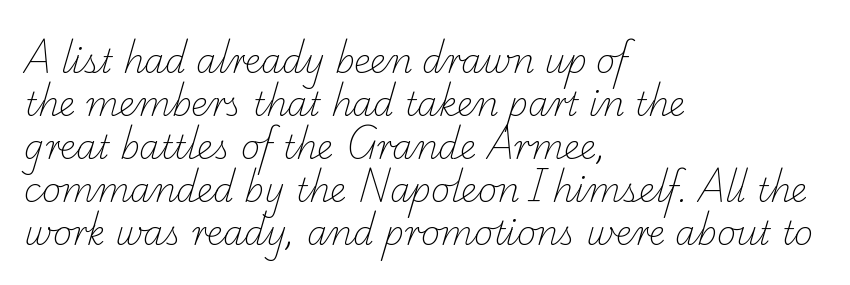
{"serif": "yes", "bold": "no", "weight": "light", "width": "normal", "stroke_contrast": "low", "x_height": "small", "monospaced": "no", "underline": "no", "align": "left", "line_spacing": "normal", "line_spacing_ratio": 1.3, "letter_spacing": "normal", "letter_spacing_em": 0.0, "glyph_px": 33}
